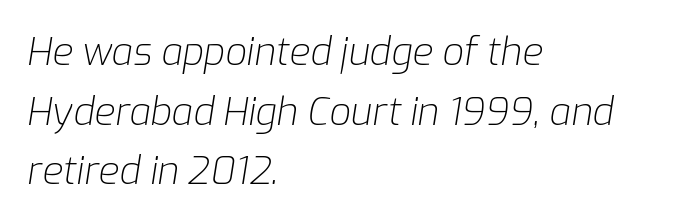
The image shows 38 px light type, italic (leaning right); set left-aligned, normal line spacing (1.57x), normal letter spacing, not underlined; low stroke contrast and a medium x-height.
